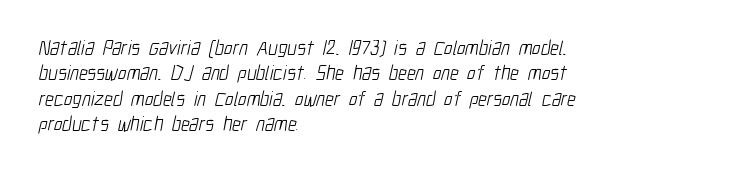
Q: Is the text bold? A: No.
Q: Is the text underlined? A: No.
Q: How is the paragraph aligned? A: Left-aligned.
Q: Is the spacing between letters normal or unusually wide? A: Normal.
Q: Is the spacing between lines tight, normal or loose? A: Normal.
